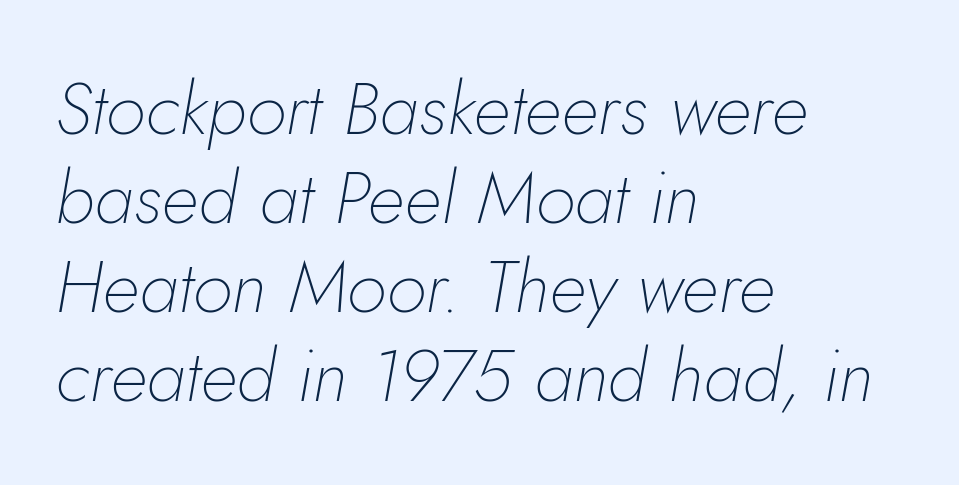
{"italic": "yes", "lean": "right", "slant_degrees": 5, "bold": "no", "weight": "thin", "width": "normal", "stroke_contrast": "low", "x_height": "small", "monospaced": "no", "underline": "no", "align": "left", "line_spacing_ratio": 1.22, "letter_spacing": "normal", "letter_spacing_em": 0.0, "glyph_px": 73}
